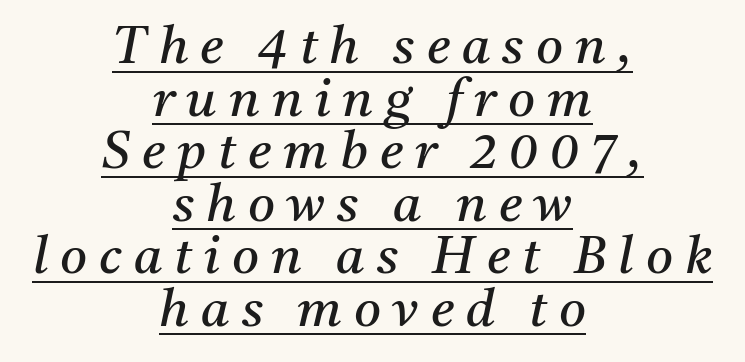
The rendering uses the underline text-decoration. In terms of letterform style, serifs are clearly present. Is this a fixed-width face? No — the glyphs have proportional, varying widths. Successive baselines arrive quickly, one right under another. Reading down the block, each line starts at a different indent, mirrored at its end.
